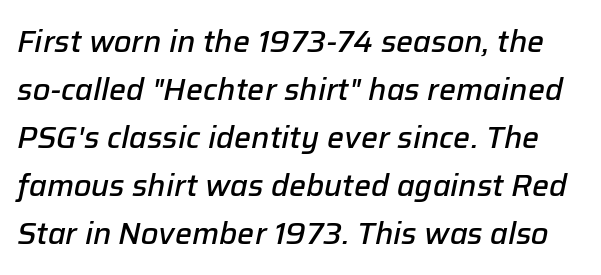
The image shows 30 px semibold type, italic (leaning right); set normal line spacing (1.6x), normal letter spacing, not underlined; low stroke contrast and a medium x-height.
